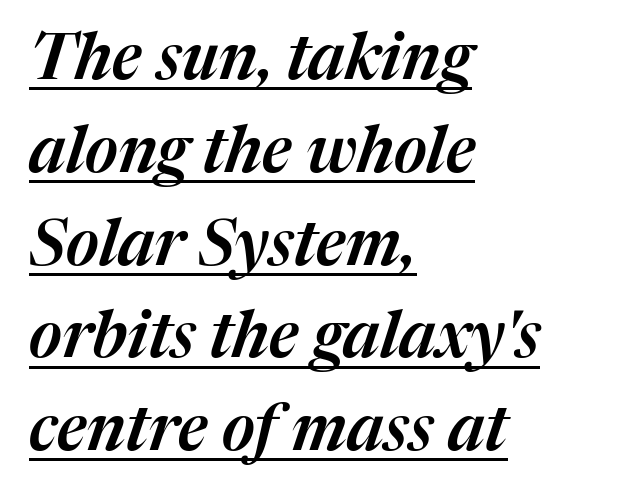
The image shows 64 px text type, italic (leaning right); set left-aligned, normal line spacing (1.45x), normal letter spacing, underlined; medium stroke contrast and a medium x-height.
